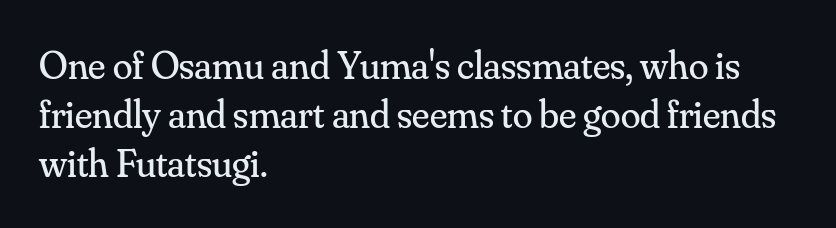
{"serif": "yes", "italic": "no", "bold": "no", "weight": "regular", "width": "normal", "stroke_contrast": "medium", "x_height": "small", "monospaced": "no", "underline": "no", "align": "left", "line_spacing_ratio": 1.23, "letter_spacing": "normal", "letter_spacing_em": 0.0, "glyph_px": 40}
